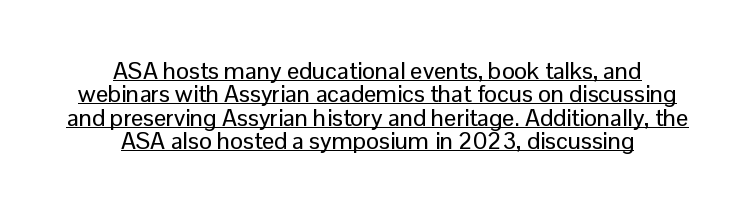
{"italic": "no", "underline": "yes", "align": "center", "line_spacing": "tight", "line_spacing_ratio": 0.97, "letter_spacing": "normal", "letter_spacing_em": 0.0, "glyph_px": 24}
